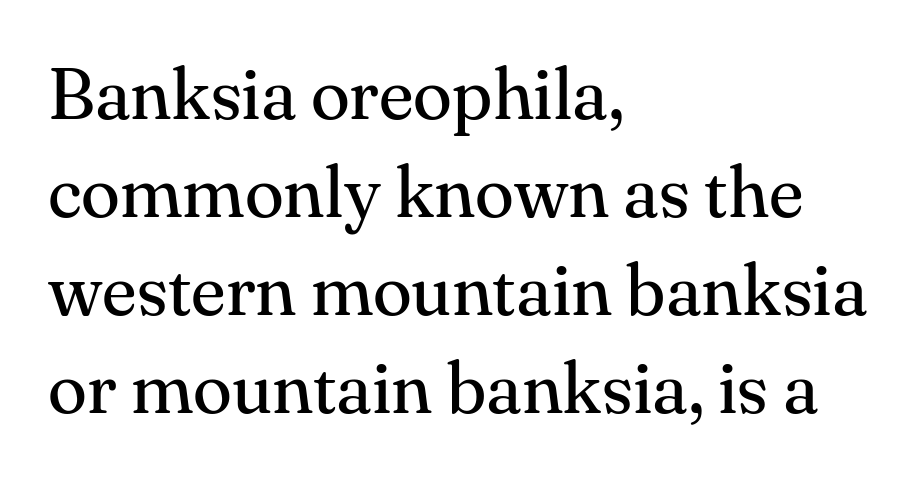
A typesetter would call this proportional, since set widths differ per character. All the whitespace from short lines collects on the right. The face looks like a standard text weight, possibly lighter. The passage shown is not underscored anywhere. Successive baselines arrive at the customary interval. Does extra space separate the letters? No, they use regular spacing.
